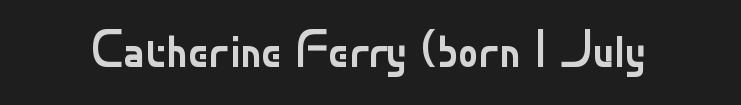
Q: Is the text bold? A: No.
Q: Is the text italic (slanted)? A: No, it is upright.
Q: Is the typeface a serif or a sans-serif typeface? A: Sans-serif.
Q: Is the text underlined? A: No.
Q: Is the spacing between letters normal or unusually wide? A: Normal.
Q: Width (condensed, normal, or wide)? A: Normal.
Q: Stroke contrast? A: Low.
Q: x-height? A: Small.
Q: Monospaced? A: No.
